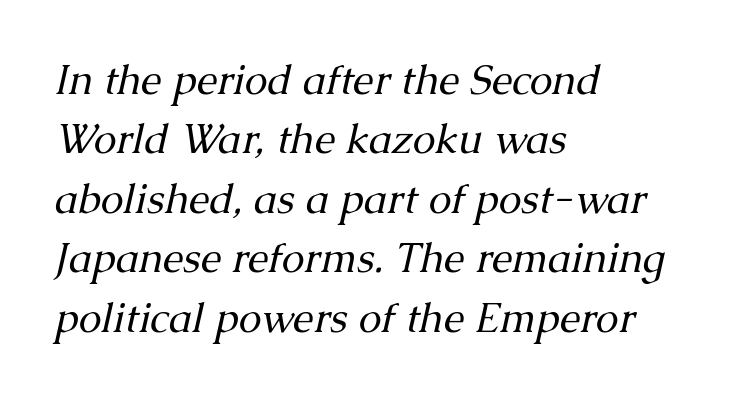
The image shows 41 px regular-weight serif type, italic (leaning right); set left-aligned, normal line spacing (1.45x), normal letter spacing, not underlined; medium stroke contrast and a medium x-height.
